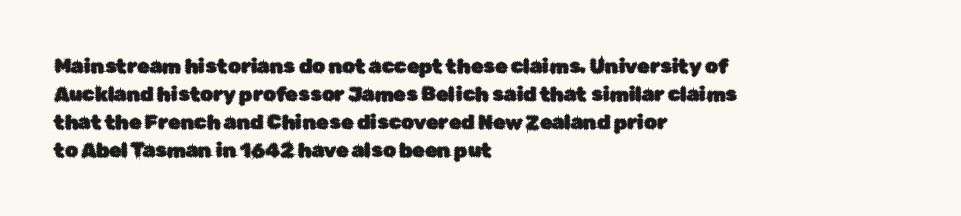
The image shows 20 px text type, upright; set left-aligned, normal line spacing (1.4x), normal letter spacing, not underlined.
